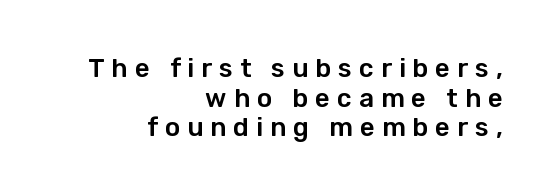
The image shows 26 px text type, upright; set right-aligned, tight line spacing (1.14x), unusually wide letter spacing (+0.27 em), not underlined.
